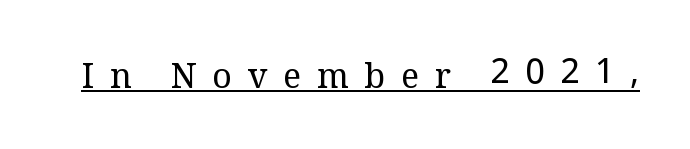
Spacing verdict: proportional, widths tailored to each character. The font sits on the lighter half of the weight spectrum, regular included. Letterform terminals end in serifs throughout the passage. Underline: present.
